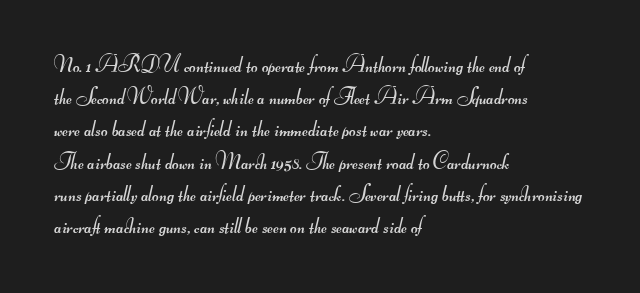
{"bold": "no", "underline": "no", "align": "left", "line_spacing": "normal", "line_spacing_ratio": 1.4, "letter_spacing": "normal", "letter_spacing_em": 0.0, "glyph_px": 23}
